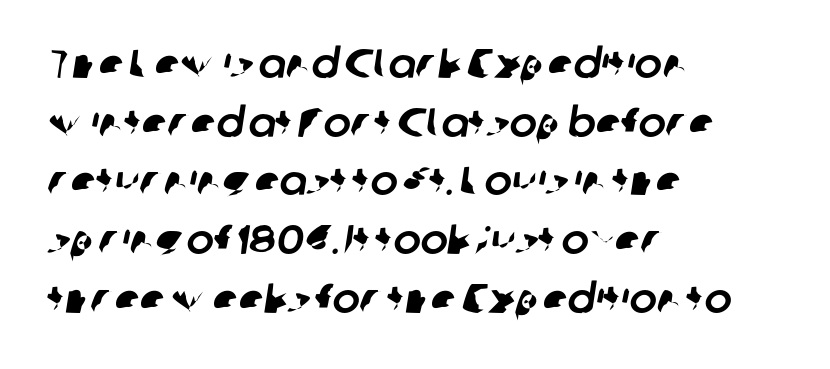
Q: Is the typeface a serif or a sans-serif typeface? A: Sans-serif.
Q: Is the text underlined? A: No.
Q: How is the paragraph aligned? A: Left-aligned.
Q: Is the spacing between letters normal or unusually wide? A: Normal.
Q: Is the spacing between lines tight, normal or loose? A: Normal.
Q: Width (condensed, normal, or wide)? A: Normal.
Q: Stroke contrast? A: Low.
Q: x-height? A: Medium.
Q: Monospaced? A: No.
